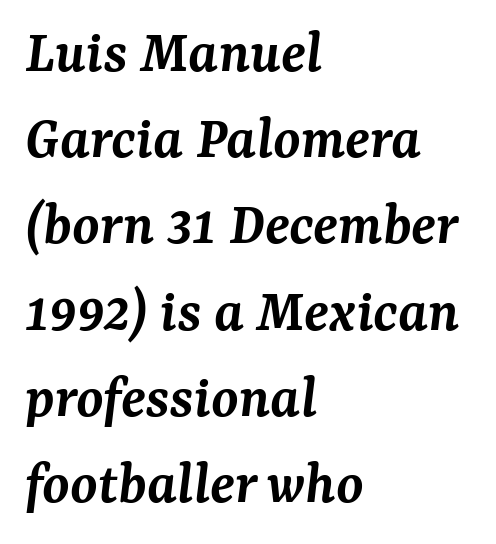
Check the space under the baseline: it is left empty. Inter-character spacing is left at the font's built-in metrics. What kind of face is this? One with serifs. Teacher's note: observe the even left margin — that is flush-left alignment. These lines were composed using italics.
